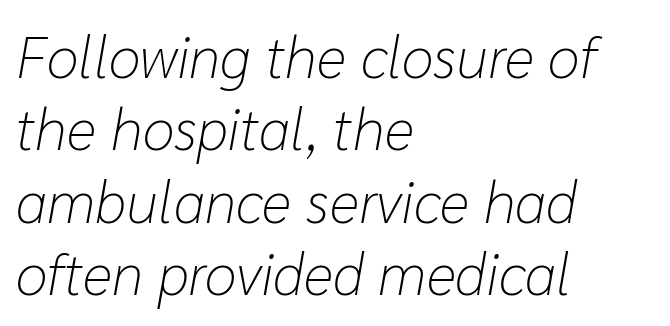
The image shows 58 px light type, italic (leaning right); set left-aligned, normal line spacing (1.25x), normal letter spacing, not underlined; low stroke contrast and a medium x-height.
